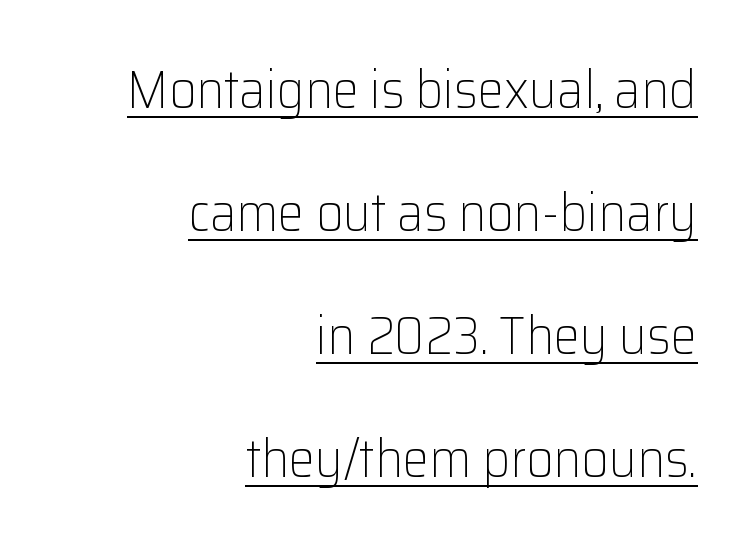
Q: Is the text bold? A: No.
Q: Is the text italic (slanted)? A: No, it is upright.
Q: Is the typeface a serif or a sans-serif typeface? A: Sans-serif.
Q: Is the text underlined? A: Yes.
Q: How is the paragraph aligned? A: Right-aligned.
Q: Is the spacing between letters normal or unusually wide? A: Normal.
Q: Is the spacing between lines tight, normal or loose? A: Loose.
Q: Width (condensed, normal, or wide)? A: Normal.
Q: Stroke contrast? A: Low.
Q: x-height? A: Medium.
Q: Monospaced? A: No.
